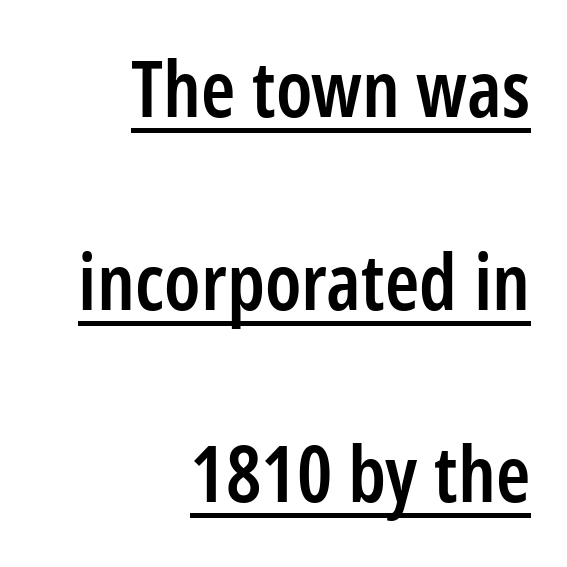
The image shows 78 px semibold, condensed sans-serif type, upright; set right-aligned, loose line spacing (2.47x), normal letter spacing, underlined; low stroke contrast and a medium x-height.
